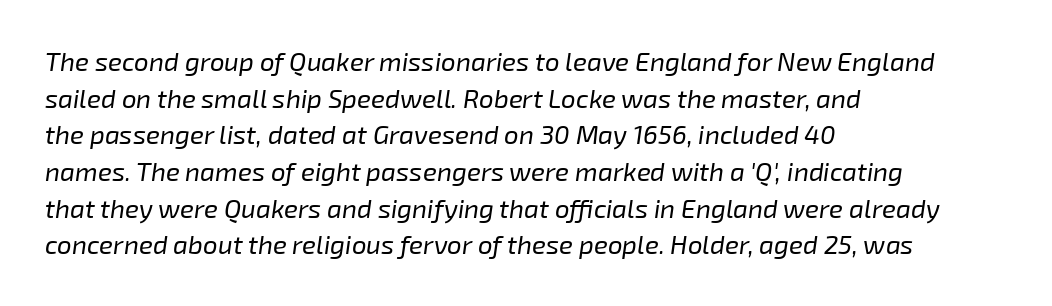
Q: Is the text bold? A: No.
Q: Is the text italic (slanted)? A: Yes, it leans right by about 8 degrees.
Q: Is the text underlined? A: No.
Q: How is the paragraph aligned? A: Left-aligned.
Q: Is the spacing between letters normal or unusually wide? A: Normal.
Q: Is the spacing between lines tight, normal or loose? A: Normal.
